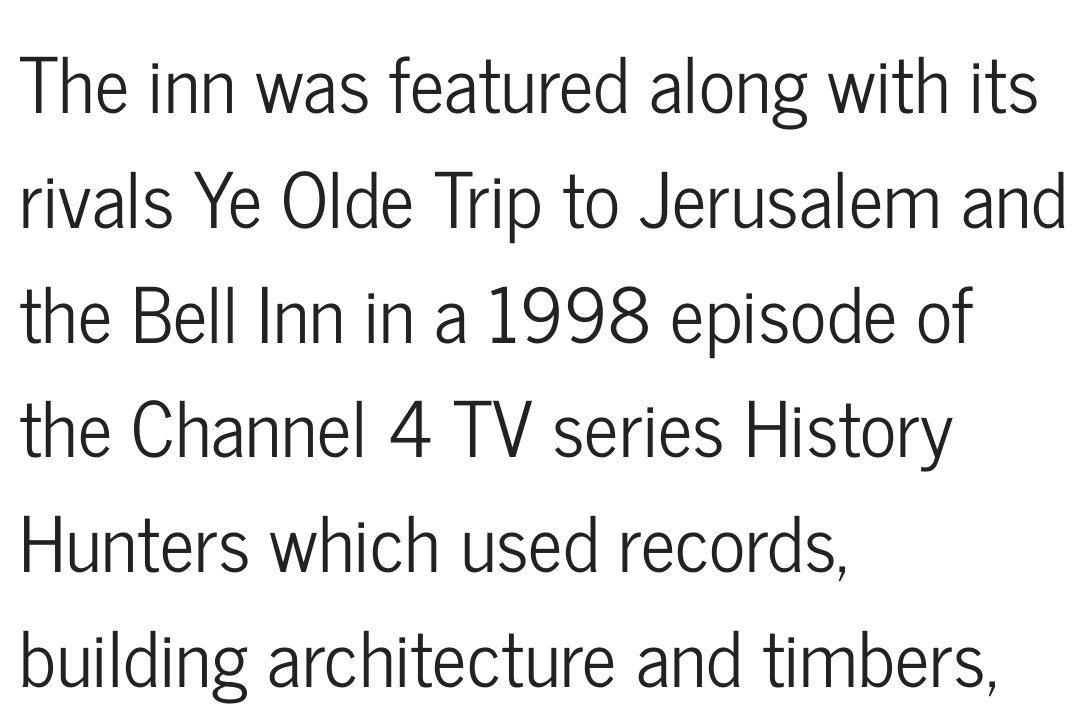
{"serif": "no", "italic": "no", "width": "condensed", "stroke_contrast": "low", "x_height": "medium", "monospaced": "no", "underline": "no", "align": "left", "line_spacing": "normal", "line_spacing_ratio": 1.51, "letter_spacing": "normal", "letter_spacing_em": 0.0, "glyph_px": 76}
